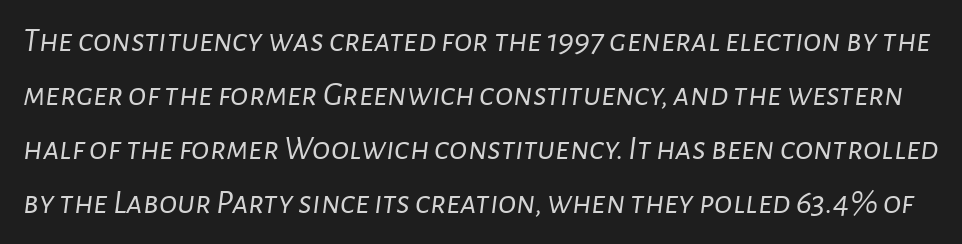
Q: Is the text bold? A: No.
Q: Is the text italic (slanted)? A: Yes, it leans right by about 7 degrees.
Q: Is the text underlined? A: No.
Q: Is the spacing between letters normal or unusually wide? A: Normal.
Q: Is the spacing between lines tight, normal or loose? A: Normal.
Q: Width (condensed, normal, or wide)? A: Normal.
Q: Stroke contrast? A: Low.
Q: x-height? A: Medium.
Q: Monospaced? A: No.
